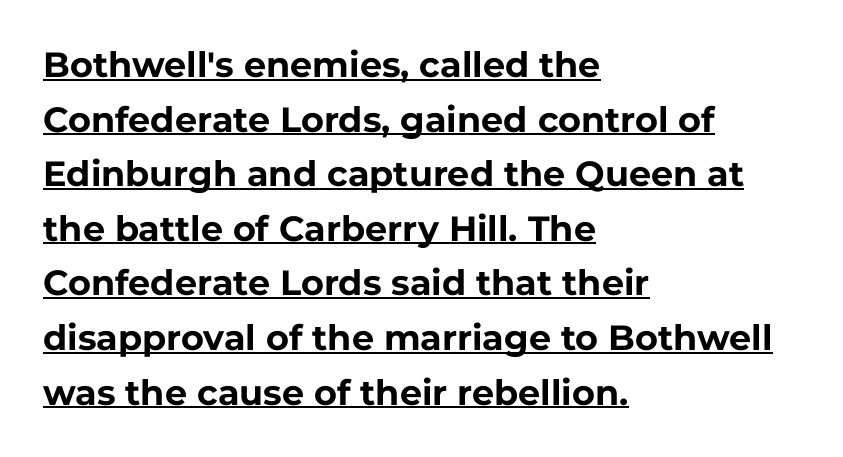
The image shows 35 px bold sans-serif type, upright; set left-aligned, normal line spacing (1.56x), normal letter spacing, underlined; low stroke contrast and a medium x-height.
